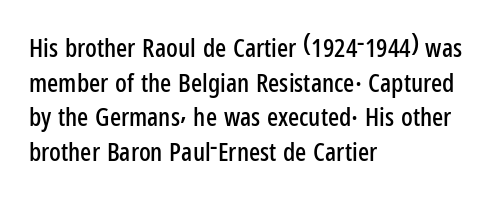
The image shows 26 px text type, upright; set left-aligned, normal line spacing (1.33x), normal letter spacing, not underlined.
